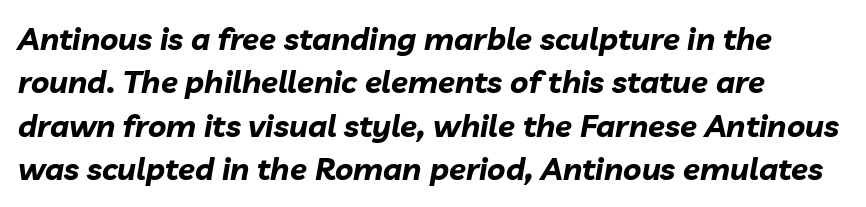
Q: Is the text bold? A: Yes.
Q: Is the text italic (slanted)? A: Yes, it leans right by about 10 degrees.
Q: Is the text underlined? A: No.
Q: How is the paragraph aligned? A: Left-aligned.
Q: Is the spacing between letters normal or unusually wide? A: Normal.
Q: Is the spacing between lines tight, normal or loose? A: Normal.
Q: Width (condensed, normal, or wide)? A: Normal.
Q: Stroke contrast? A: Low.
Q: x-height? A: Medium.
Q: Monospaced? A: No.
